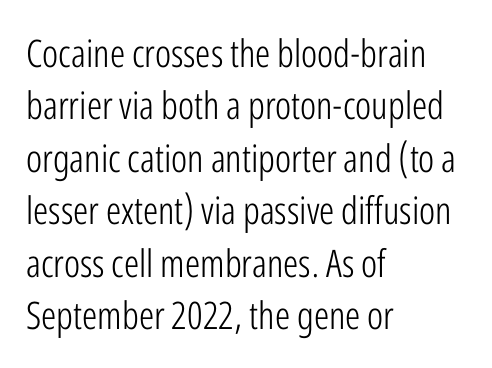
The passage shown has conventional tracking throughout. If you measured baseline to baseline, you'd find a middling distance. On a weight scale, this lands at 450 or below. A bare baseline throughout the passage. Character widths vary here, with narrow letters taking less room than wide ones.
